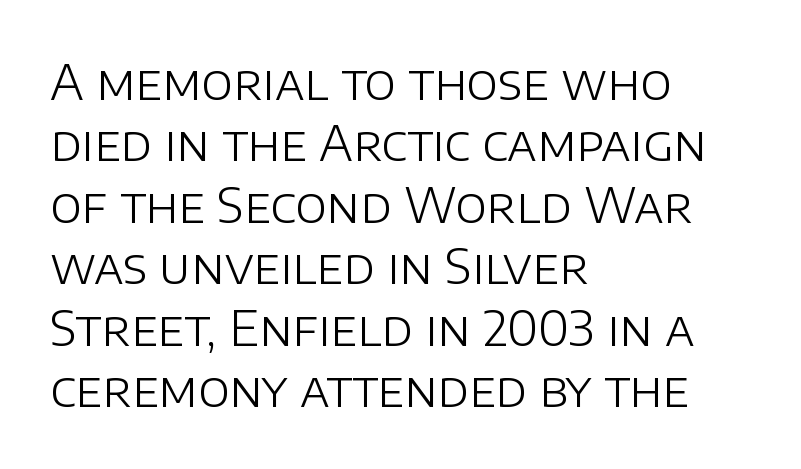
{"serif": "no", "italic": "no", "bold": "no", "weight": "light", "width": "normal", "stroke_contrast": "low", "x_height": "large", "monospaced": "no", "underline": "no", "align": "left", "line_spacing": "normal", "line_spacing_ratio": 1.28, "letter_spacing": "normal", "letter_spacing_em": 0.0, "glyph_px": 48}
